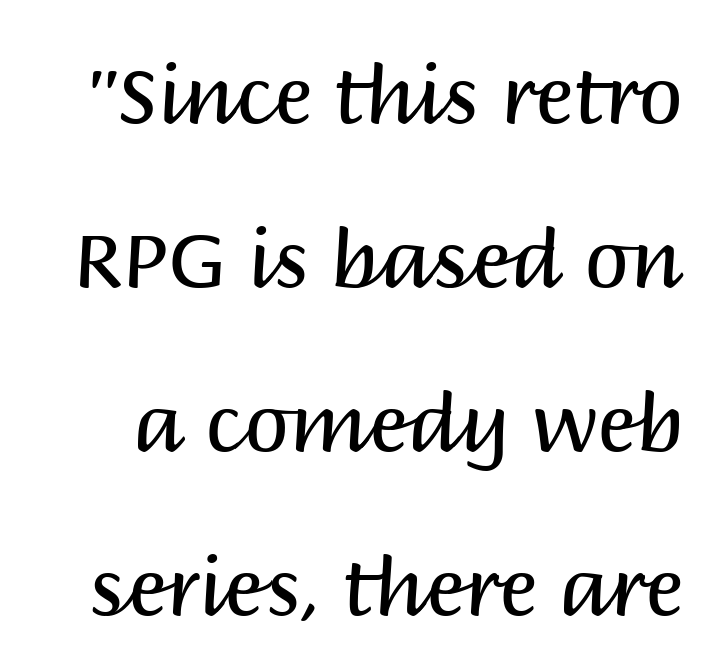
{"serif": "no", "bold": "no", "weight": "regular", "width": "normal", "stroke_contrast": "medium", "x_height": "large", "monospaced": "no", "underline": "no", "line_spacing": "loose", "line_spacing_ratio": 2.05, "letter_spacing": "normal", "letter_spacing_em": 0.0, "glyph_px": 80}
